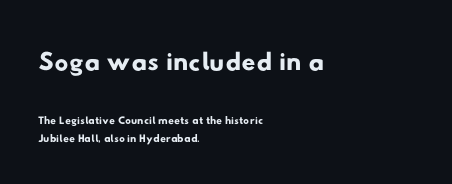
{"serif": "no", "width": "wide", "stroke_contrast": "low", "x_height": "small", "monospaced": "no", "underline": "no", "align": "left", "line_spacing": "tight", "line_spacing_ratio": 1.08, "letter_spacing": "normal", "letter_spacing_em": 0.0, "larger_block": "first", "size_ratio": 2.44, "glyph_px": 39}
